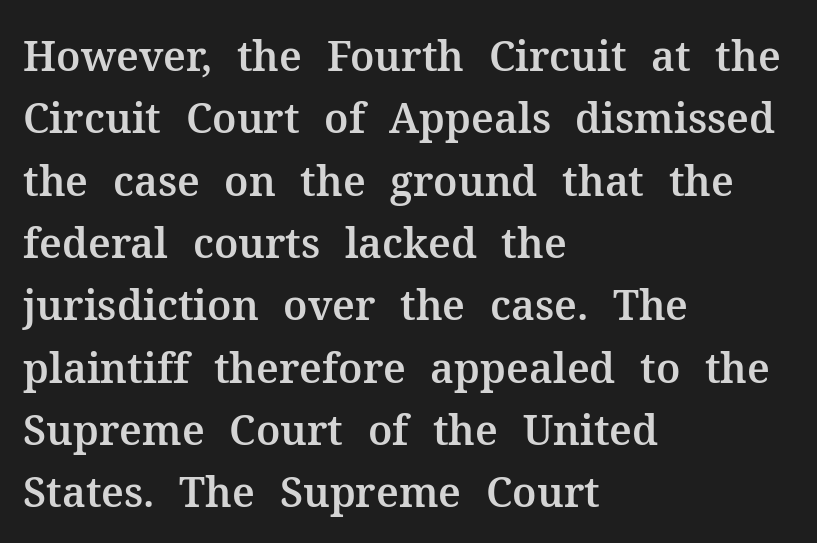
{"serif": "yes", "italic": "no", "width": "normal", "stroke_contrast": "medium", "x_height": "medium", "monospaced": "no", "underline": "no", "align": "left", "line_spacing": "normal", "line_spacing_ratio": 1.52, "letter_spacing": "normal", "letter_spacing_em": 0.0, "glyph_px": 41}
